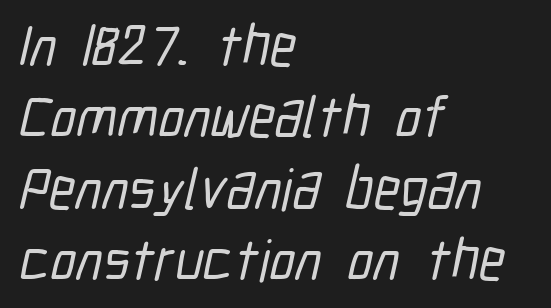
{"serif": "no", "width": "condensed", "stroke_contrast": "low", "x_height": "medium", "monospaced": "no", "underline": "no", "align": "left", "line_spacing_ratio": 1.23, "letter_spacing": "normal", "letter_spacing_em": 0.0, "glyph_px": 58}
